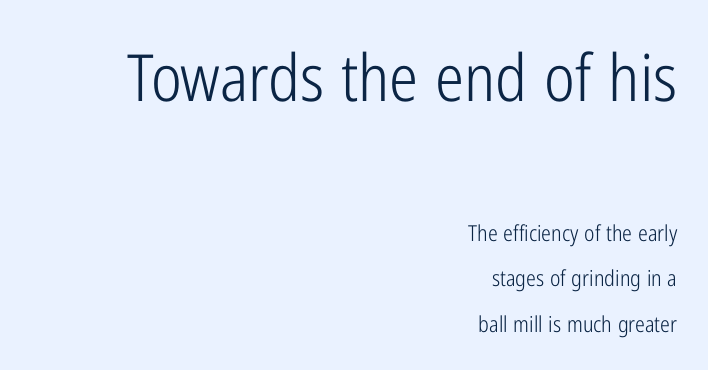
Q: Is the text bold? A: No.
Q: Is the text italic (slanted)? A: No, it is upright.
Q: Is the typeface a serif or a sans-serif typeface? A: Sans-serif.
Q: Is the text underlined? A: No.
Q: How is the paragraph aligned? A: Right-aligned.
Q: Is the spacing between letters normal or unusually wide? A: Normal.
Q: Is the spacing between lines tight, normal or loose? A: Loose.
Q: Which block of text is set in a larger size, the first (top) or the second (bottom)? A: The first (top) one.
Q: Width (condensed, normal, or wide)? A: Condensed.
Q: Stroke contrast? A: Low.
Q: x-height? A: Medium.
Q: Monospaced? A: No.
